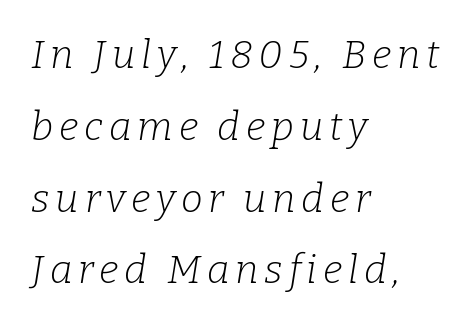
{"serif": "yes", "italic": "yes", "lean": "right", "slant_degrees": 9, "bold": "no", "weight": "light", "width": "normal", "stroke_contrast": "low", "x_height": "medium", "monospaced": "no", "underline": "no", "align": "left", "line_spacing_ratio": 1.84, "glyph_px": 39}
